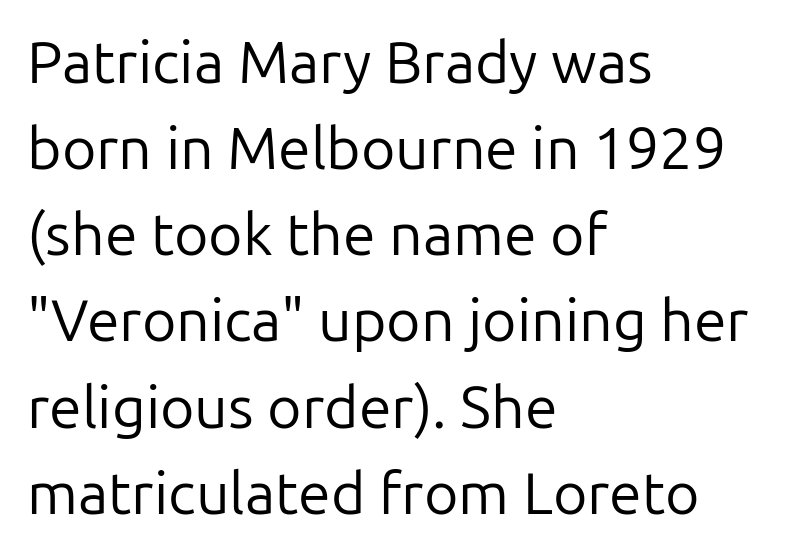
Short note: letters normally spaced. Decoration check: the copy has no underline. The face used here is proportionally spaced, like ordinary book or web type. Line spacing here is normal.
